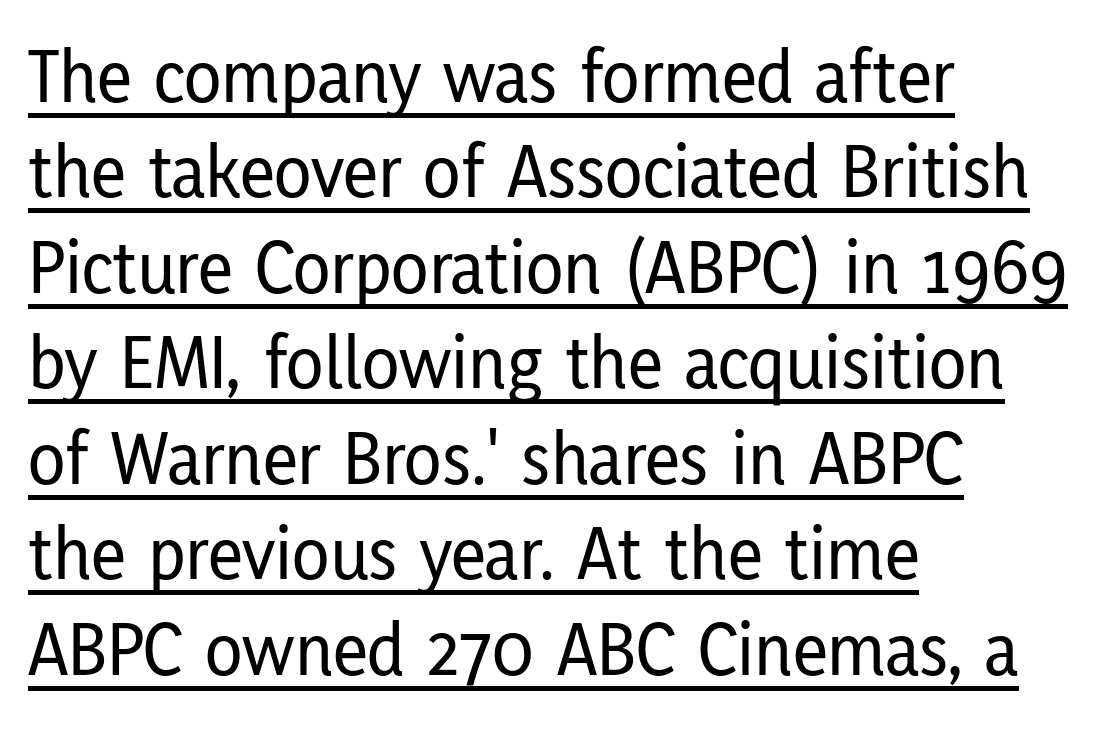
Q: Is the text italic (slanted)? A: No, it is upright.
Q: Is the typeface a serif or a sans-serif typeface? A: Sans-serif.
Q: Is the text underlined? A: Yes.
Q: How is the paragraph aligned? A: Left-aligned.
Q: Is the spacing between letters normal or unusually wide? A: Normal.
Q: Width (condensed, normal, or wide)? A: Condensed.
Q: Stroke contrast? A: Low.
Q: x-height? A: Medium.
Q: Monospaced? A: No.
